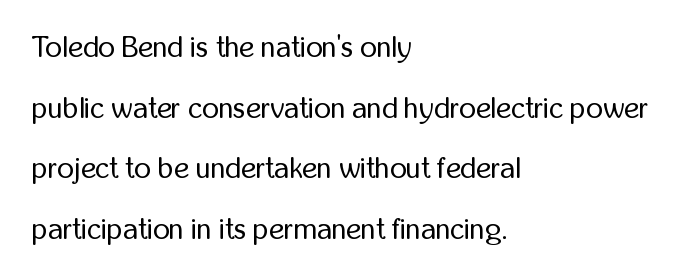
Q: Is the text bold? A: No.
Q: Is the text italic (slanted)? A: No, it is upright.
Q: Is the typeface a serif or a sans-serif typeface? A: Sans-serif.
Q: Is the text underlined? A: No.
Q: How is the paragraph aligned? A: Left-aligned.
Q: Is the spacing between letters normal or unusually wide? A: Normal.
Q: Is the spacing between lines tight, normal or loose? A: Loose.
Q: Width (condensed, normal, or wide)? A: Condensed.
Q: Stroke contrast? A: Low.
Q: x-height? A: Medium.
Q: Monospaced? A: No.
